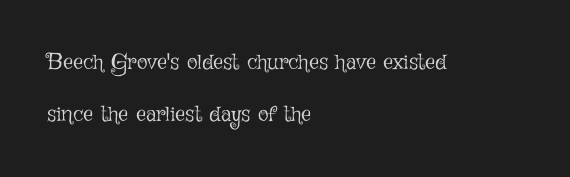
Vertical strokes here are truly vertical. Which margin do the lines hug? The left one — the right edge is uneven. These lines stand farther apart than default settings would place them. Between one letter and the next there's only the usual sliver of space. Rule under the text: the space is simply empty. Vertical stems look standard width or narrower in stroke.
